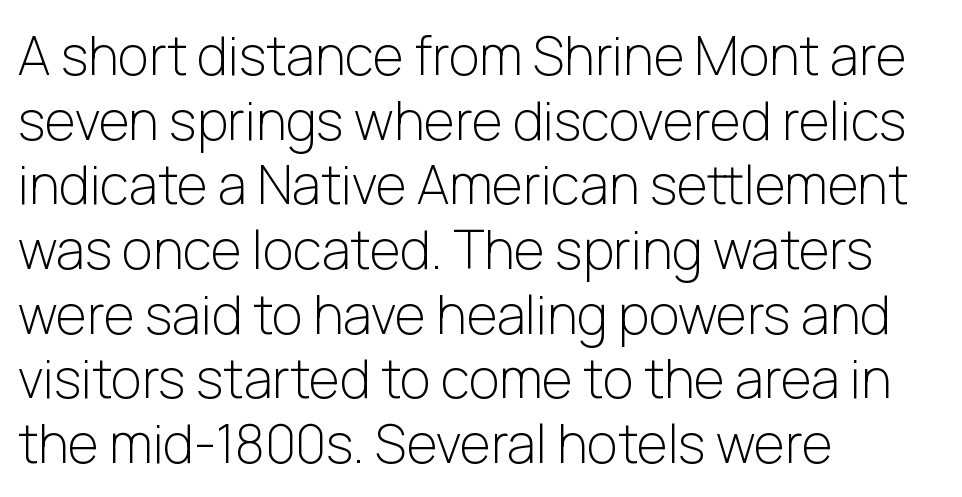
The image shows 53 px light sans-serif type, upright; set left-aligned, line spacing 1.22x, normal letter spacing, not underlined; low stroke contrast and a medium x-height.
